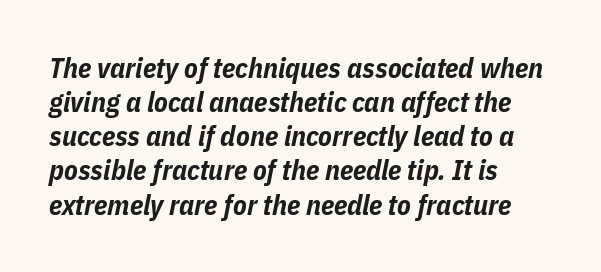
This sample uses plain, unmodified letter spacing. Summary of weight: heavy, a full bold. Character widths vary here, with narrow letters taking less room than wide ones. Every row of glyphs begins at an identical x-position on the left. Posture: slanted.
